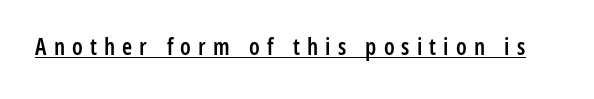
I'd describe the lettering as semibold — firm but not a full bold. Students, observe the line beneath the letters — that is underlining. Italic: no, the glyphs are upright roman. The tracking jumps out immediately: characters are airy and widely separated.
